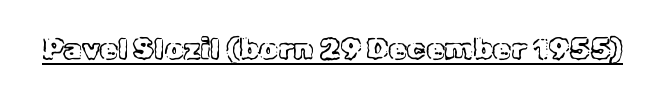
{"italic": "no", "width": "normal", "x_height": "medium", "monospaced": "no", "underline": "yes", "letter_spacing": "normal", "letter_spacing_em": 0.0, "glyph_px": 30}
